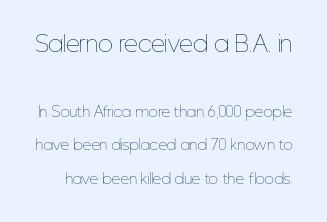
The specimen omits any rule beneath the text block's lines. These lines were composed using upright roman letters. The face looks like a standard text weight, possibly lighter. Is there much room between lines? Yes — plenty of vertical air separates them. Students, note that the glyphs here touch the page at normal intervals.
